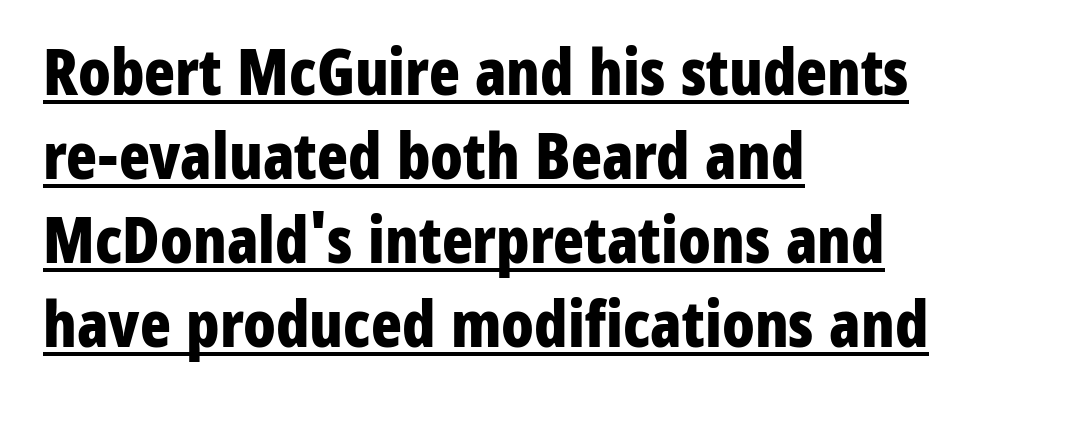
Thick stems and heavy bowls — unmistakably bold. The lines sit at an ordinary, default distance from one another. The passage shown has conventional tracking throughout. Varying glyph widths throughout — classic text-font behaviour. This rendering features underlined lettering. Vertical strokes here are truly vertical.
